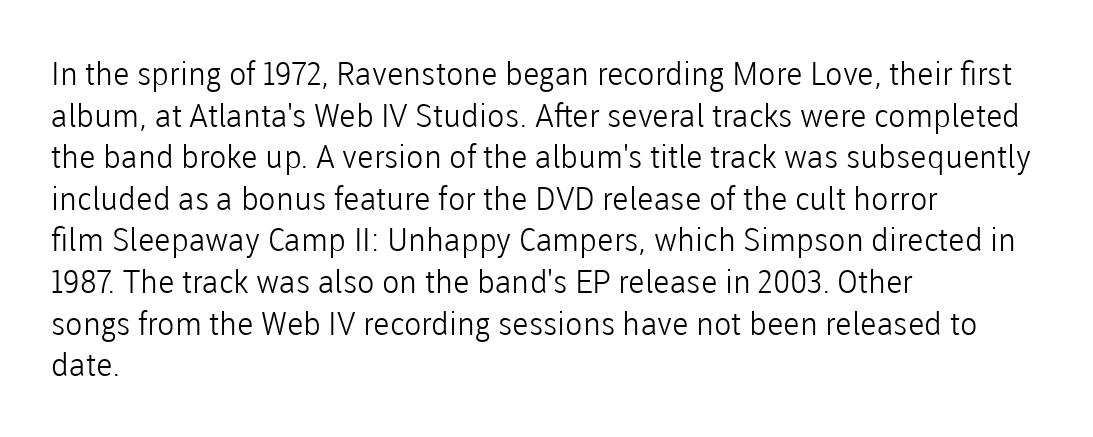
Q: Is the text bold? A: No.
Q: Is the text italic (slanted)? A: No, it is upright.
Q: Is the typeface a serif or a sans-serif typeface? A: Sans-serif.
Q: Is the text underlined? A: No.
Q: How is the paragraph aligned? A: Left-aligned.
Q: Is the spacing between letters normal or unusually wide? A: Normal.
Q: Is the spacing between lines tight, normal or loose? A: Normal.
Q: Width (condensed, normal, or wide)? A: Normal.
Q: Stroke contrast? A: Low.
Q: x-height? A: Medium.
Q: Monospaced? A: No.
